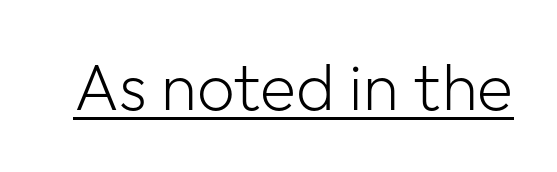
The image shows 66 px light sans-serif type, upright; set normal letter spacing, underlined; low stroke contrast and a medium x-height.
